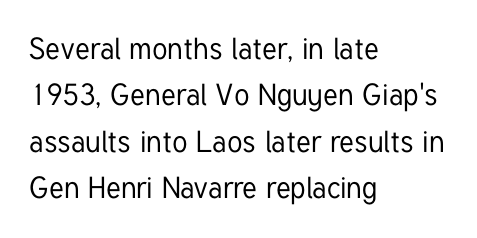
Honestly, the row spacing looks completely unremarkable. Typeset ragged right — the left edge is the straight one. You could not count columns in this text — the font is proportionally spaced. Nope, not italic — everything's standing straight. Rule under the text: the space is simply empty. The text was rendered using a sans face with plain stroke endings.
